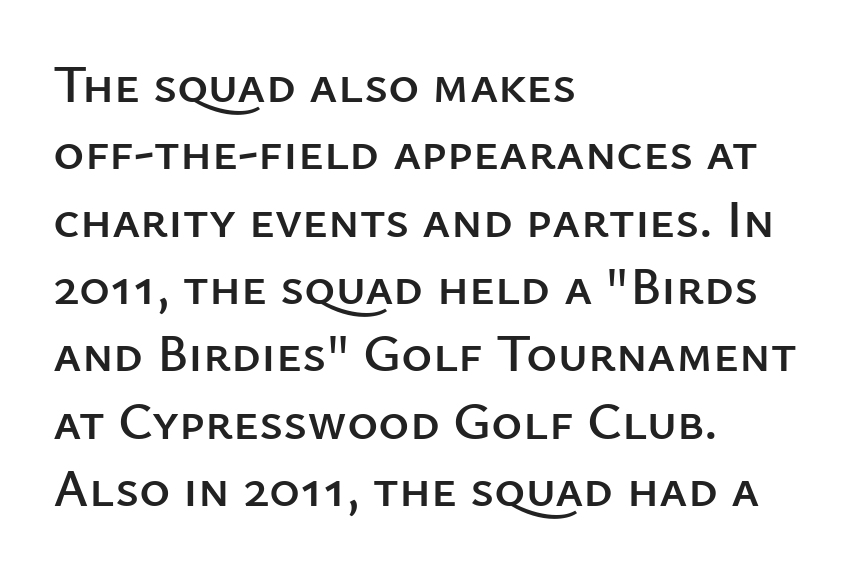
Evenly set lines give the paragraph a standard silhouette. Nobody drew a line under any word here. Left-aligned paragraph, ragged on the right. Stroke terminals: plain, sans-serif.
